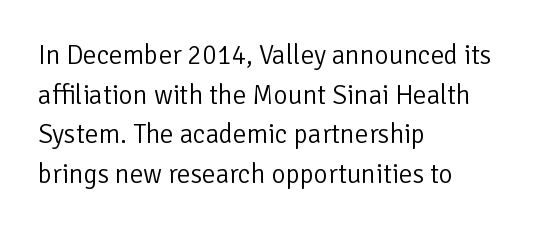
Q: Is the text bold? A: No.
Q: Is the text italic (slanted)? A: No, it is upright.
Q: Is the text underlined? A: No.
Q: How is the paragraph aligned? A: Left-aligned.
Q: Is the spacing between letters normal or unusually wide? A: Normal.
Q: Is the spacing between lines tight, normal or loose? A: Normal.
